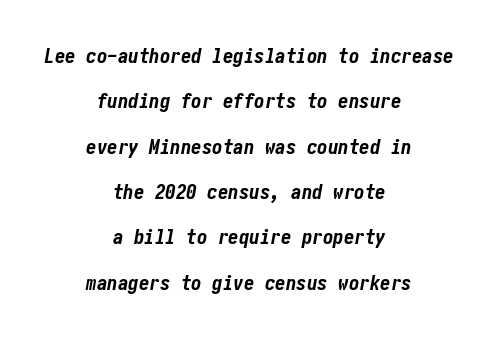
Interline gaps are noticeably wide in this sample. Every row of glyphs is offset so its center matches the block's center. Just letters on the line, the space beneath them empty. The letters sit at their default tracking, neither squeezed nor spread.
